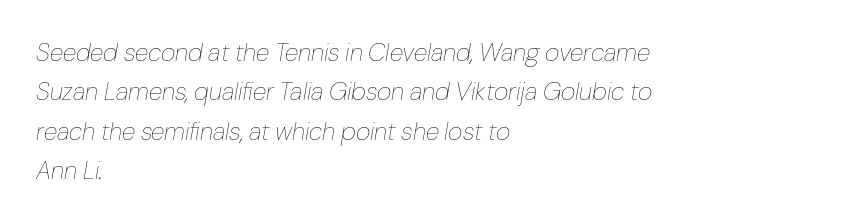
Q: Is the text bold? A: No.
Q: Is the text italic (slanted)? A: Yes, it leans right by about 10 degrees.
Q: Is the text underlined? A: No.
Q: How is the paragraph aligned? A: Left-aligned.
Q: Is the spacing between letters normal or unusually wide? A: Normal.
Q: Is the spacing between lines tight, normal or loose? A: Normal.
